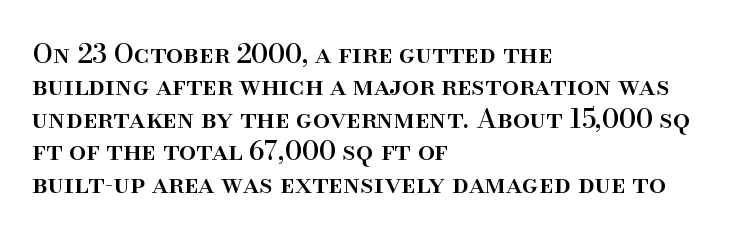
{"italic": "no", "underline": "no", "align": "left", "line_spacing_ratio": 1.2, "letter_spacing": "normal", "letter_spacing_em": 0.0, "glyph_px": 27}
